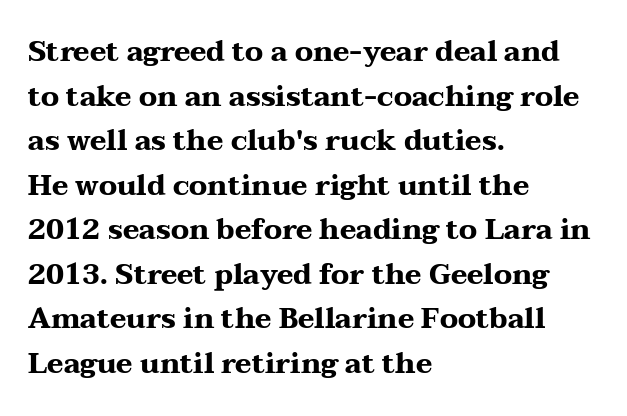
Q: Is the text bold? A: Yes.
Q: Is the text italic (slanted)? A: No, it is upright.
Q: Is the typeface a serif or a sans-serif typeface? A: Serif.
Q: Is the text underlined? A: No.
Q: How is the paragraph aligned? A: Left-aligned.
Q: Is the spacing between letters normal or unusually wide? A: Normal.
Q: Is the spacing between lines tight, normal or loose? A: Normal.
Q: Width (condensed, normal, or wide)? A: Wide.
Q: Stroke contrast? A: Medium.
Q: x-height? A: Medium.
Q: Monospaced? A: No.
